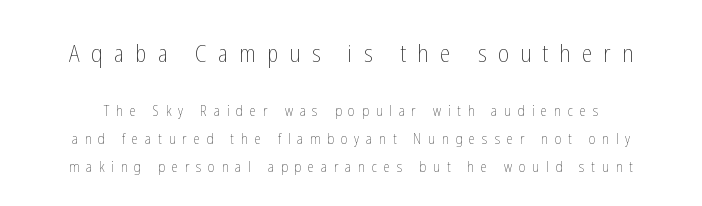
The typesetting does not lean heavy: it is not bold. Decoration check: the copy has no underline. The rendering inserts visible extra space after every character. You get the large type first, then a drop to smaller type. Do the letters lean? They stand straight. Rows of type keep a wide berth in the vertical direction.
